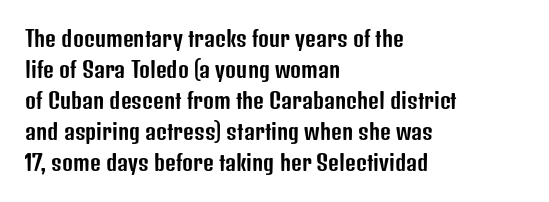
{"italic": "no", "underline": "no", "align": "left", "line_spacing": "normal", "line_spacing_ratio": 1.48, "letter_spacing": "normal", "letter_spacing_em": 0.0, "glyph_px": 21}
